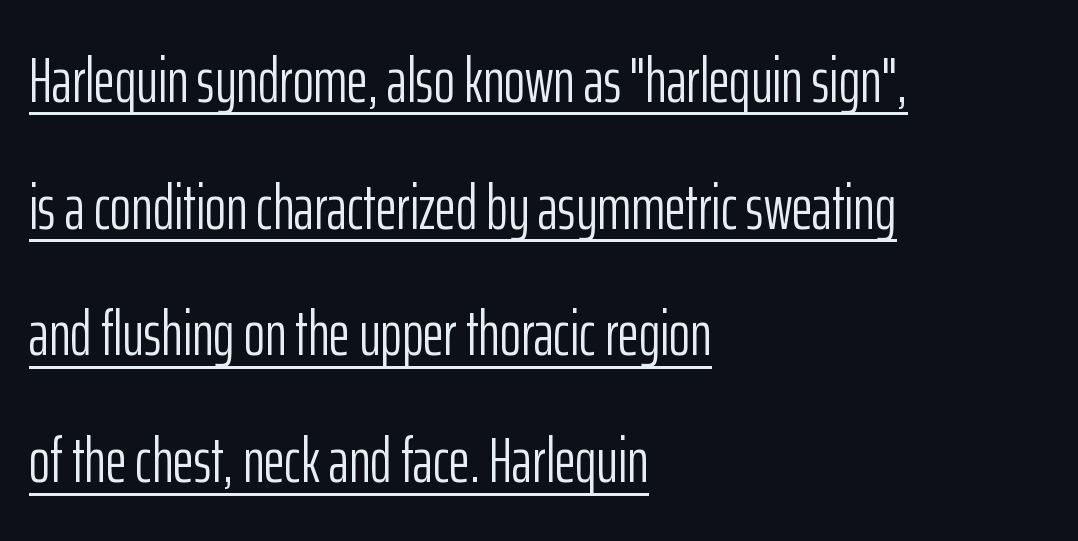
{"serif": "no", "italic": "no", "bold": "no", "weight": "light", "width": "condensed", "stroke_contrast": "low", "x_height": "medium", "monospaced": "no", "underline": "yes", "align": "left", "line_spacing": "loose", "line_spacing_ratio": 1.98, "letter_spacing": "normal", "letter_spacing_em": 0.0, "glyph_px": 64}
